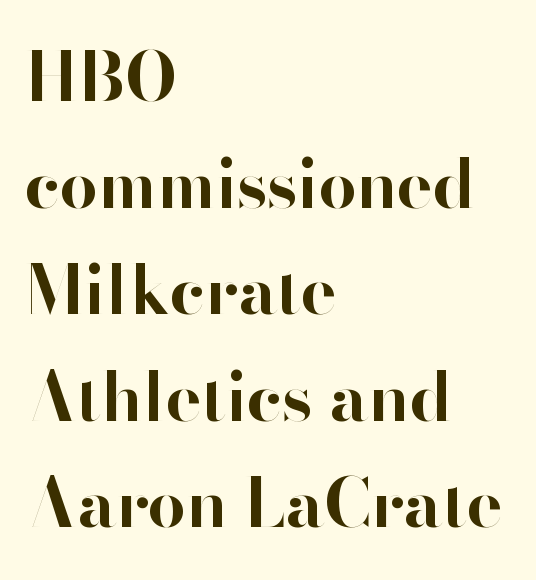
Q: Is the text bold? A: Yes.
Q: Is the text italic (slanted)? A: No, it is upright.
Q: Is the typeface a serif or a sans-serif typeface? A: Sans-serif.
Q: Is the text underlined? A: No.
Q: How is the paragraph aligned? A: Left-aligned.
Q: Is the spacing between letters normal or unusually wide? A: Normal.
Q: Is the spacing between lines tight, normal or loose? A: Normal.
Q: Width (condensed, normal, or wide)? A: Normal.
Q: Stroke contrast? A: High.
Q: x-height? A: Small.
Q: Monospaced? A: No.
